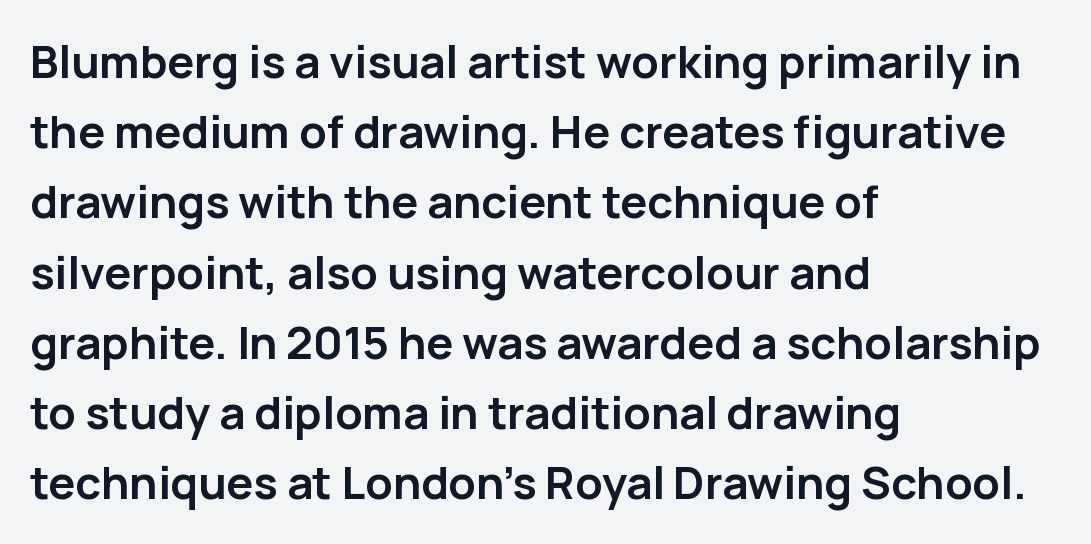
{"serif": "no", "italic": "no", "bold": "yes", "weight": "semibold", "width": "normal", "stroke_contrast": "low", "x_height": "medium", "monospaced": "no", "underline": "no", "align": "left", "line_spacing": "normal", "line_spacing_ratio": 1.56, "letter_spacing": "normal", "letter_spacing_em": 0.0, "glyph_px": 45}
